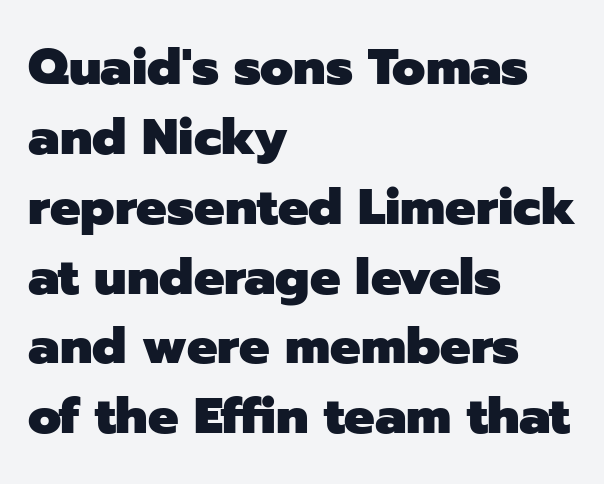
The letters advance in unequal steps, a hallmark of proportional type. The gap between lines stays unmarked. A typesetter would call this leading conventional body-copy spacing. Alignment: flush left.
